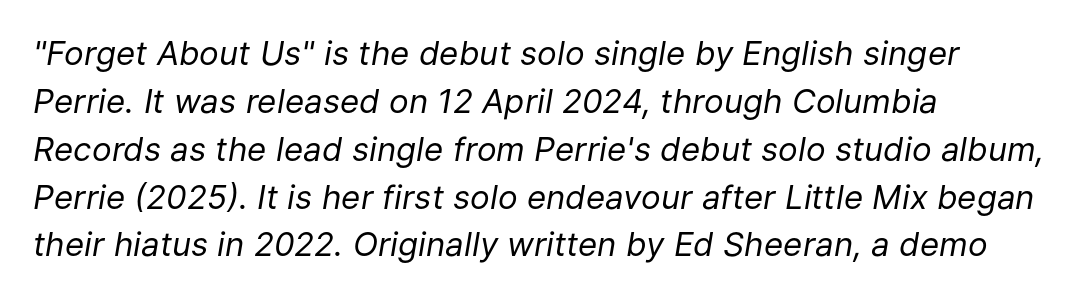
{"italic": "yes", "lean": "right", "slant_degrees": 9, "bold": "no", "weight": "regular", "width": "normal", "stroke_contrast": "low", "x_height": "medium", "monospaced": "no", "underline": "no", "align": "left", "line_spacing": "normal", "line_spacing_ratio": 1.45, "letter_spacing": "normal", "letter_spacing_em": 0.0, "glyph_px": 33}
